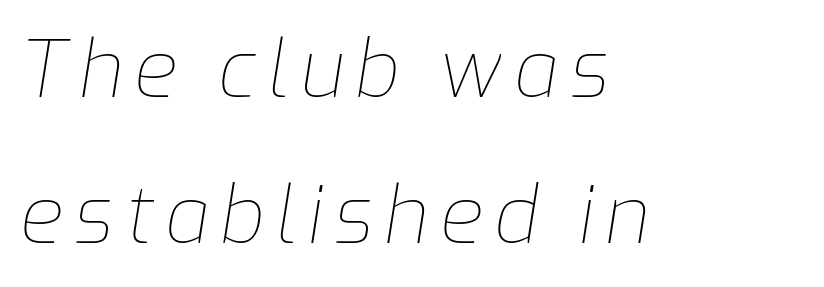
{"italic": "yes", "lean": "right", "slant_degrees": 9, "bold": "no", "weight": "thin", "width": "normal", "stroke_contrast": "low", "x_height": "medium", "monospaced": "no", "underline": "no", "align": "left", "line_spacing_ratio": 1.85, "glyph_px": 79}
